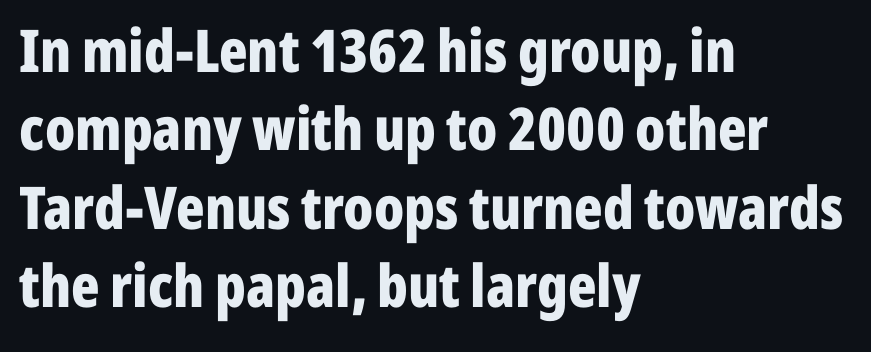
{"serif": "no", "italic": "no", "bold": "yes", "weight": "bold", "width": "condensed", "stroke_contrast": "low", "x_height": "medium", "monospaced": "no", "underline": "no", "align": "left", "line_spacing": "normal", "line_spacing_ratio": 1.33, "letter_spacing": "normal", "letter_spacing_em": 0.0, "glyph_px": 59}
